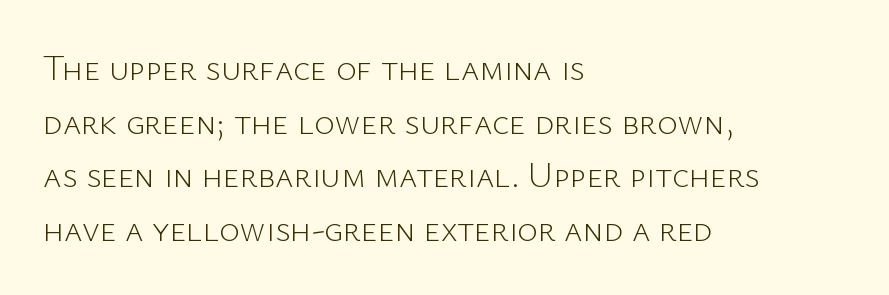
Q: Is the text bold? A: No.
Q: Is the text italic (slanted)? A: No, it is upright.
Q: Is the typeface a serif or a sans-serif typeface? A: Sans-serif.
Q: Is the text underlined? A: No.
Q: How is the paragraph aligned? A: Left-aligned.
Q: Is the spacing between letters normal or unusually wide? A: Normal.
Q: Is the spacing between lines tight, normal or loose? A: Normal.
Q: Width (condensed, normal, or wide)? A: Normal.
Q: Stroke contrast? A: Low.
Q: x-height? A: Medium.
Q: Monospaced? A: No.
